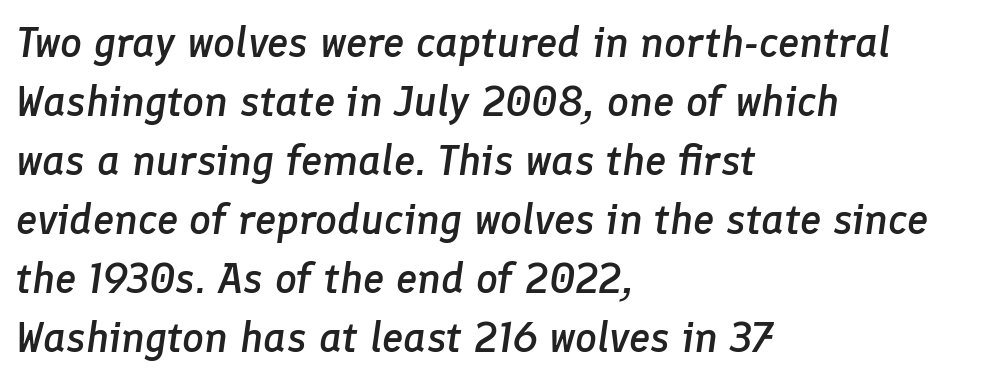
Q: Is the text bold? A: Semi-bold.
Q: Is the text italic (slanted)? A: Yes, it leans right by about 8 degrees.
Q: Is the text underlined? A: No.
Q: How is the paragraph aligned? A: Left-aligned.
Q: Is the spacing between letters normal or unusually wide? A: Normal.
Q: Is the spacing between lines tight, normal or loose? A: Normal.
Q: Width (condensed, normal, or wide)? A: Normal.
Q: Stroke contrast? A: Low.
Q: x-height? A: Medium.
Q: Monospaced? A: No.
